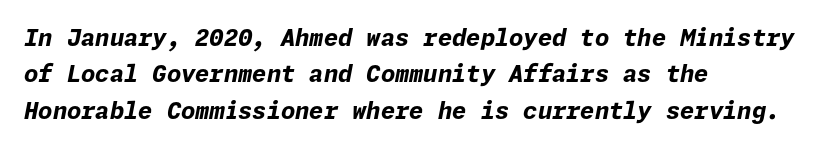
Q: Is the text bold? A: Yes.
Q: Is the text italic (slanted)? A: Yes, it leans right by about 11 degrees.
Q: Is the text underlined? A: No.
Q: How is the paragraph aligned? A: Left-aligned.
Q: Is the spacing between letters normal or unusually wide? A: Normal.
Q: Is the spacing between lines tight, normal or loose? A: Normal.
